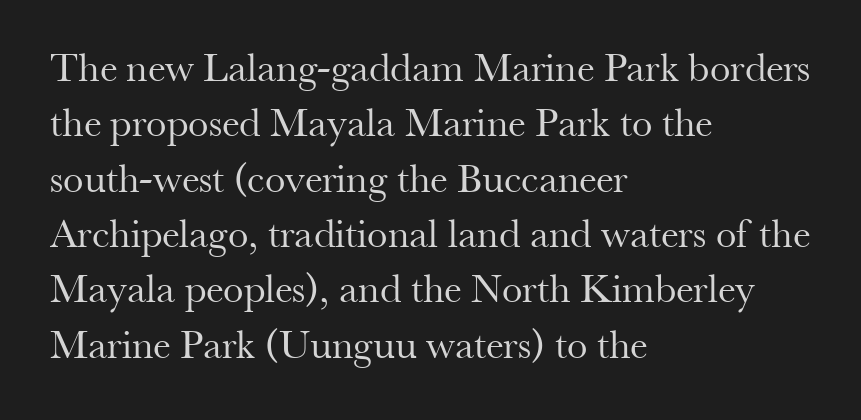
This sample has the flowing, uneven cadence of proportional lettering. The strokes carry an ordinary text weight at most. Compared with a centered layout, this one pins lines to the left instead. You could call the tracking neutral — neither tight nor loose.
